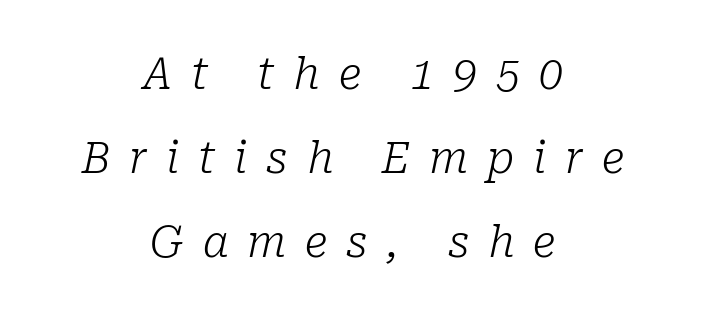
Q: Is the text bold? A: No.
Q: Is the text italic (slanted)? A: Yes, it leans right by about 10 degrees.
Q: Is the typeface a serif or a sans-serif typeface? A: Serif.
Q: Is the text underlined? A: No.
Q: How is the paragraph aligned? A: Centered.
Q: Is the spacing between letters normal or unusually wide? A: Unusually wide.
Q: Is the spacing between lines tight, normal or loose? A: Loose.
Q: Width (condensed, normal, or wide)? A: Normal.
Q: Stroke contrast? A: Low.
Q: x-height? A: Medium.
Q: Monospaced? A: No.
